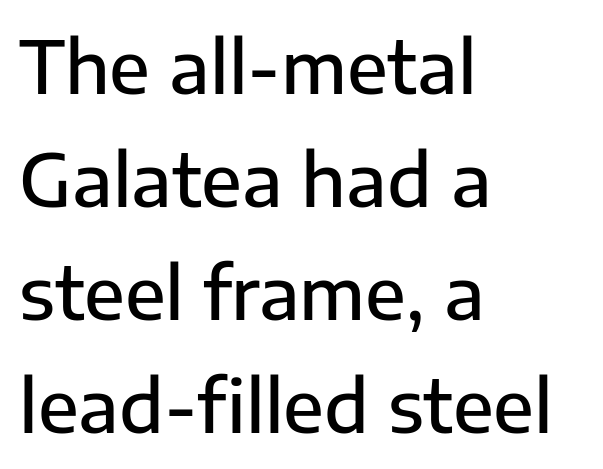
The image shows 72 px semibold sans-serif type, upright; set left-aligned, normal line spacing (1.57x), normal letter spacing, not underlined; low stroke contrast and a medium x-height.
